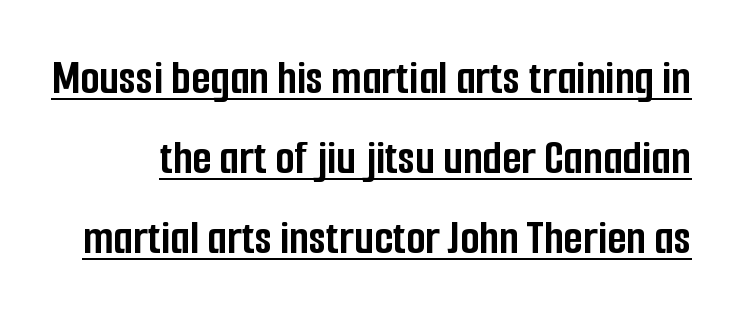
{"serif": "no", "italic": "no", "bold": "yes", "weight": "semibold", "width": "condensed", "stroke_contrast": "low", "x_height": "medium", "monospaced": "no", "underline": "yes", "line_spacing": "normal", "line_spacing_ratio": 1.6, "letter_spacing": "normal", "letter_spacing_em": 0.0, "glyph_px": 50}
